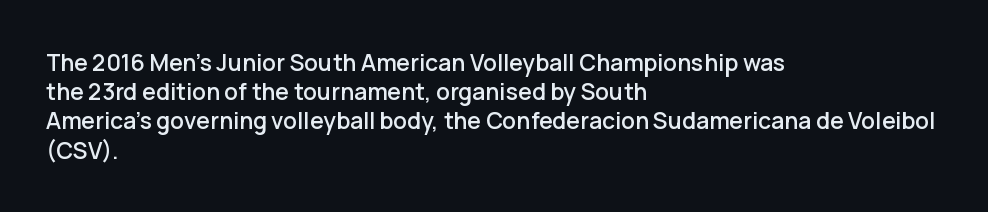
{"italic": "no", "underline": "no", "align": "left", "line_spacing": "normal", "line_spacing_ratio": 1.27, "letter_spacing": "normal", "letter_spacing_em": 0.0, "glyph_px": 23}
